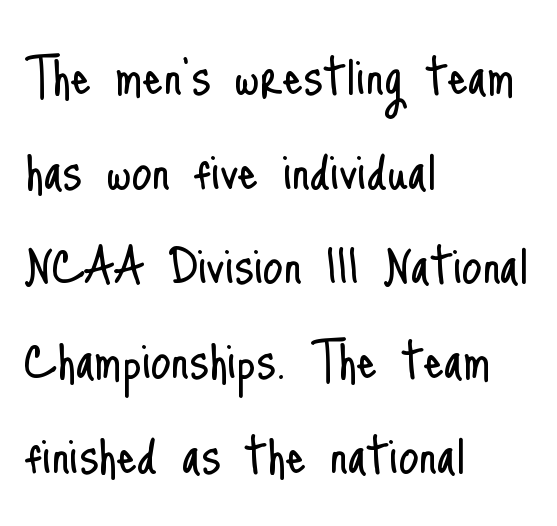
{"serif": "no", "italic": "no", "bold": "no", "weight": "light", "width": "condensed", "stroke_contrast": "low", "x_height": "small", "monospaced": "no", "underline": "no", "align": "left", "line_spacing": "normal", "line_spacing_ratio": 1.48, "letter_spacing": "normal", "letter_spacing_em": 0.0, "glyph_px": 64}
